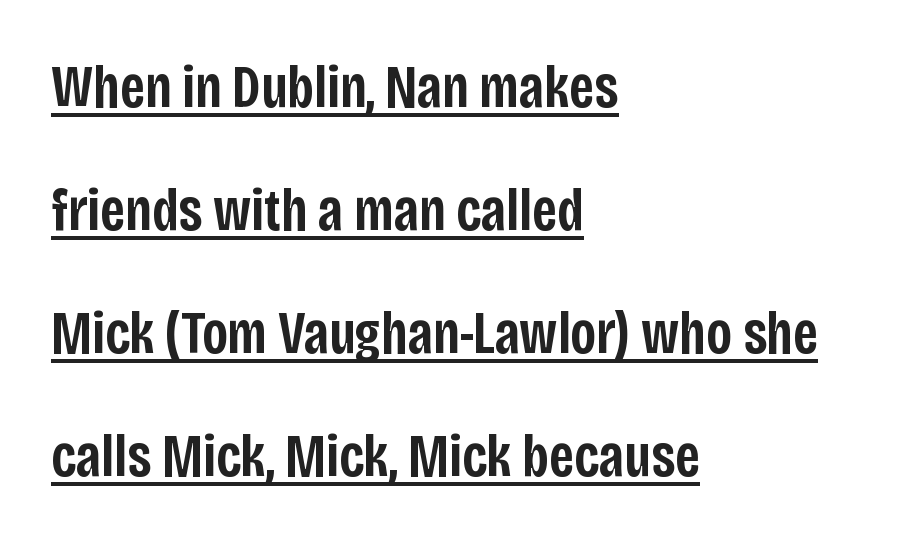
Q: Is the text bold? A: Semi-bold.
Q: Is the text italic (slanted)? A: No, it is upright.
Q: Is the typeface a serif or a sans-serif typeface? A: Sans-serif.
Q: Is the text underlined? A: Yes.
Q: How is the paragraph aligned? A: Left-aligned.
Q: Is the spacing between letters normal or unusually wide? A: Normal.
Q: Is the spacing between lines tight, normal or loose? A: Loose.
Q: Width (condensed, normal, or wide)? A: Condensed.
Q: Stroke contrast? A: Low.
Q: x-height? A: Large.
Q: Monospaced? A: No.
